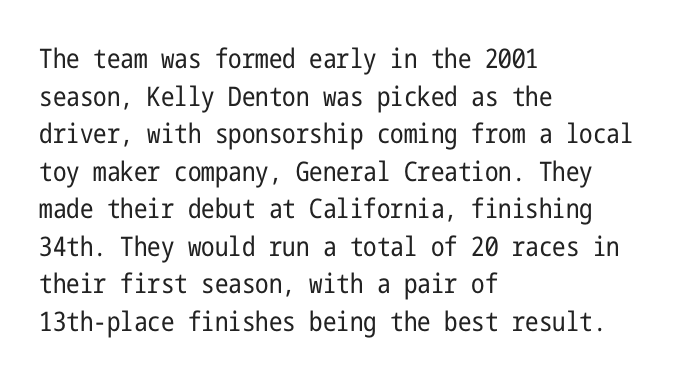
Q: Is the text bold? A: No.
Q: Is the text italic (slanted)? A: No, it is upright.
Q: Is the text underlined? A: No.
Q: How is the paragraph aligned? A: Left-aligned.
Q: Is the spacing between letters normal or unusually wide? A: Normal.
Q: Is the spacing between lines tight, normal or loose? A: Normal.
